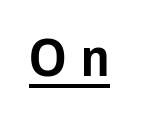
{"serif": "no", "italic": "no", "width": "condensed", "stroke_contrast": "low", "x_height": "medium", "monospaced": "no", "underline": "yes", "letter_spacing": "wide", "letter_spacing_em": 0.28, "glyph_px": 53}
